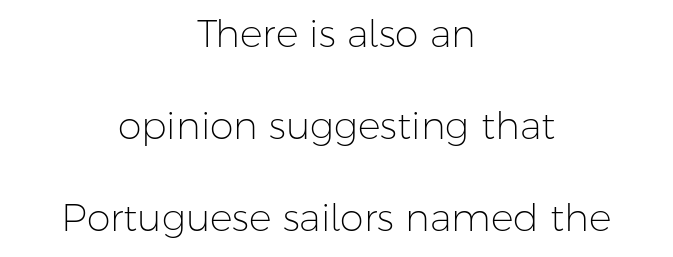
The image shows 38 px light sans-serif type, upright; set centered, loose line spacing (2.42x), normal letter spacing, not underlined; low stroke contrast and a medium x-height.
